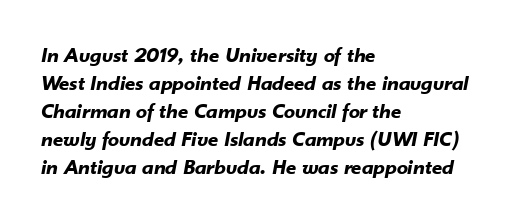
The image shows 22 px bold type, italic (leaning right); set left-aligned, normal line spacing (1.27x), normal letter spacing, not underlined.
